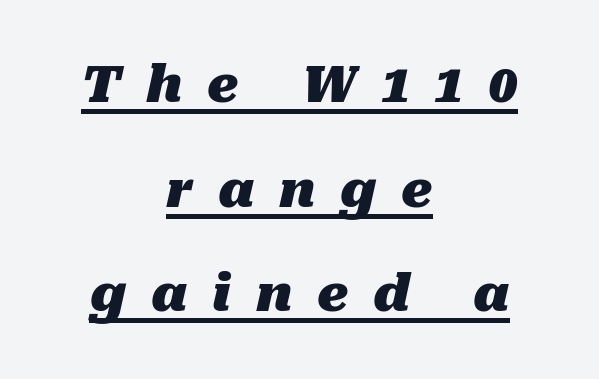
Q: Is the text bold? A: Yes.
Q: Is the text italic (slanted)? A: Yes, it leans right by about 10 degrees.
Q: Is the text underlined? A: Yes.
Q: How is the paragraph aligned? A: Centered.
Q: Is the spacing between letters normal or unusually wide? A: Unusually wide.
Q: Is the spacing between lines tight, normal or loose? A: Loose.
Q: Width (condensed, normal, or wide)? A: Normal.
Q: Stroke contrast? A: Medium.
Q: x-height? A: Medium.
Q: Monospaced? A: No.
